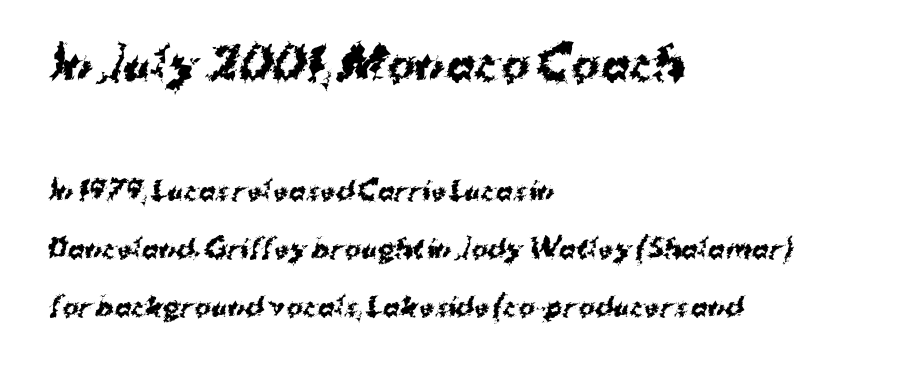
{"serif": "no", "bold": "yes", "weight": "bold", "width": "normal", "stroke_contrast": "medium", "x_height": "medium", "monospaced": "no", "underline": "no", "align": "left", "line_spacing": "loose", "line_spacing_ratio": 2.32, "letter_spacing": "normal", "letter_spacing_em": 0.0, "larger_block": "first", "size_ratio": 1.72, "glyph_px": 43}
